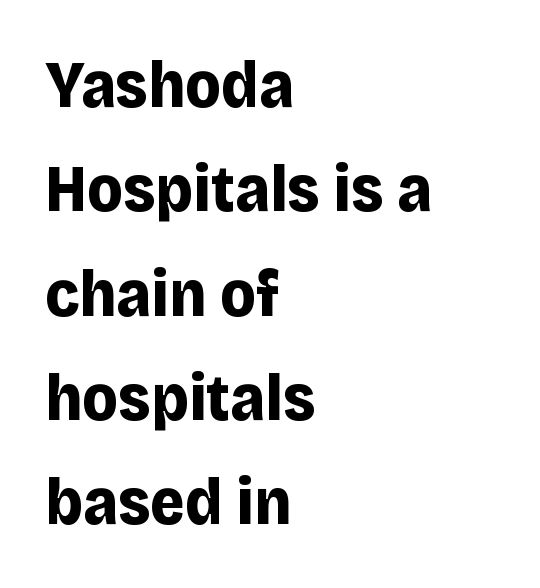
{"serif": "no", "italic": "no", "bold": "yes", "weight": "bold", "width": "normal", "stroke_contrast": "low", "x_height": "large", "monospaced": "no", "underline": "no", "align": "left", "line_spacing": "normal", "line_spacing_ratio": 1.58, "letter_spacing": "normal", "letter_spacing_em": 0.0, "glyph_px": 66}
